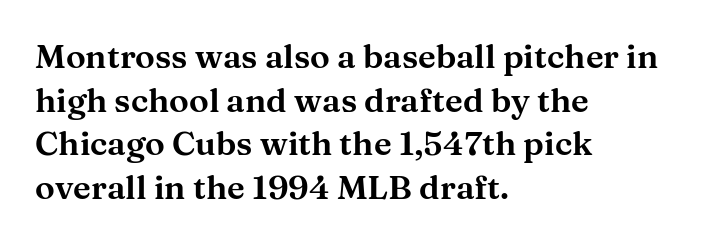
The specimen omits any rule beneath the text block's lines. Regarding serifs, this sample has them. In terms of posture, this sample is upright. Teacher's note: observe the even left margin — that is flush-left alignment. Spacing verdict: proportional, widths tailored to each character. Standard letterfit; no display-style spreading of the glyphs.
